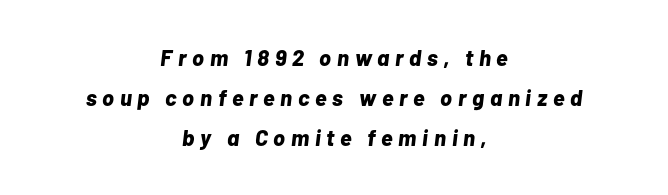
{"italic": "yes", "lean": "right", "slant_degrees": 7, "bold": "yes", "underline": "no", "align": "center", "line_spacing_ratio": 1.81, "letter_spacing": "wide", "letter_spacing_em": 0.26, "glyph_px": 22}
